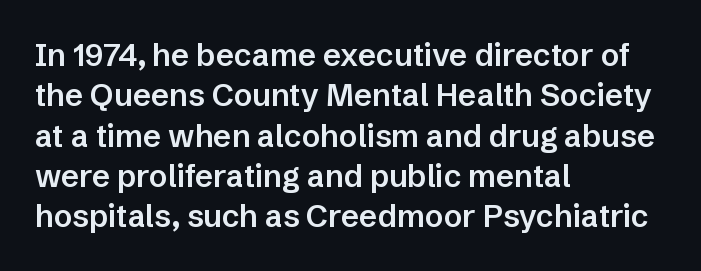
Q: Is the text bold? A: Semi-bold.
Q: Is the text italic (slanted)? A: No, it is upright.
Q: Is the typeface a serif or a sans-serif typeface? A: Sans-serif.
Q: Is the text underlined? A: No.
Q: How is the paragraph aligned? A: Left-aligned.
Q: Is the spacing between letters normal or unusually wide? A: Normal.
Q: Is the spacing between lines tight, normal or loose? A: Normal.
Q: Width (condensed, normal, or wide)? A: Normal.
Q: Stroke contrast? A: Low.
Q: x-height? A: Medium.
Q: Monospaced? A: No.
